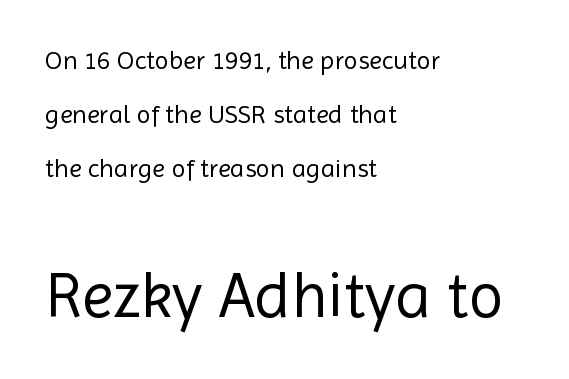
{"serif": "no", "italic": "no", "bold": "no", "weight": "regular", "width": "normal", "x_height": "medium", "monospaced": "no", "underline": "no", "align": "left", "line_spacing": "loose", "line_spacing_ratio": 2.08, "letter_spacing": "normal", "letter_spacing_em": 0.0, "larger_block": "second", "size_ratio": 2.46, "glyph_px": 64}
